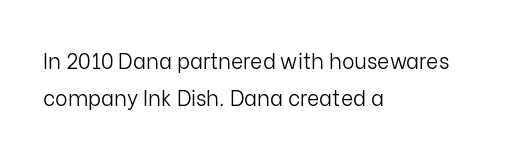
Q: Is the text bold? A: No.
Q: Is the text italic (slanted)? A: No, it is upright.
Q: Is the text underlined? A: No.
Q: How is the paragraph aligned? A: Left-aligned.
Q: Is the spacing between letters normal or unusually wide? A: Normal.
